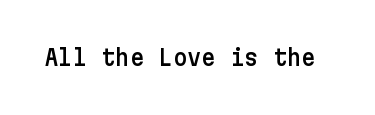
The image shows 22 px text type, upright; set normal letter spacing, not underlined.
